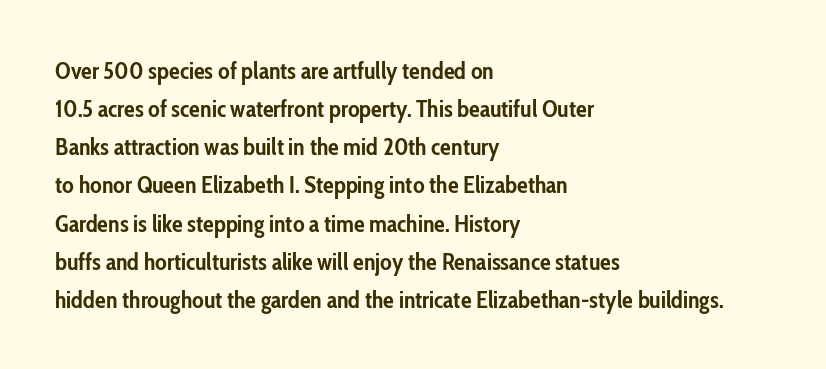
Q: Is the text bold? A: Yes.
Q: Is the text italic (slanted)? A: No, it is upright.
Q: Is the text underlined? A: No.
Q: How is the paragraph aligned? A: Left-aligned.
Q: Is the spacing between letters normal or unusually wide? A: Normal.
Q: Is the spacing between lines tight, normal or loose? A: Normal.
